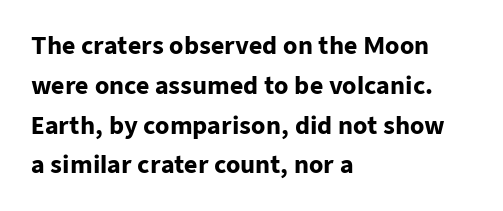
Q: Is the text bold? A: Yes.
Q: Is the text italic (slanted)? A: No, it is upright.
Q: Is the text underlined? A: No.
Q: How is the paragraph aligned? A: Left-aligned.
Q: Is the spacing between letters normal or unusually wide? A: Normal.
